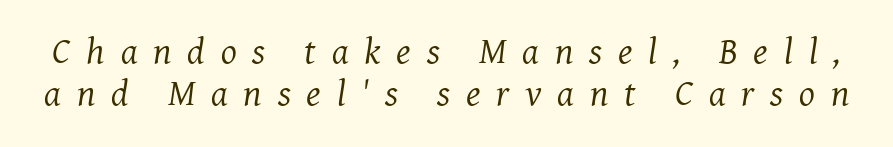
The horizontal fit of the characters is loose and conspicuously gappy. These glyphs show unthickened strokes, regular width or finer. Each new line begins almost immediately beneath the previous one. Is this a fixed-width face? No — the glyphs have proportional, varying widths. Stroke terminals: seriffed.
